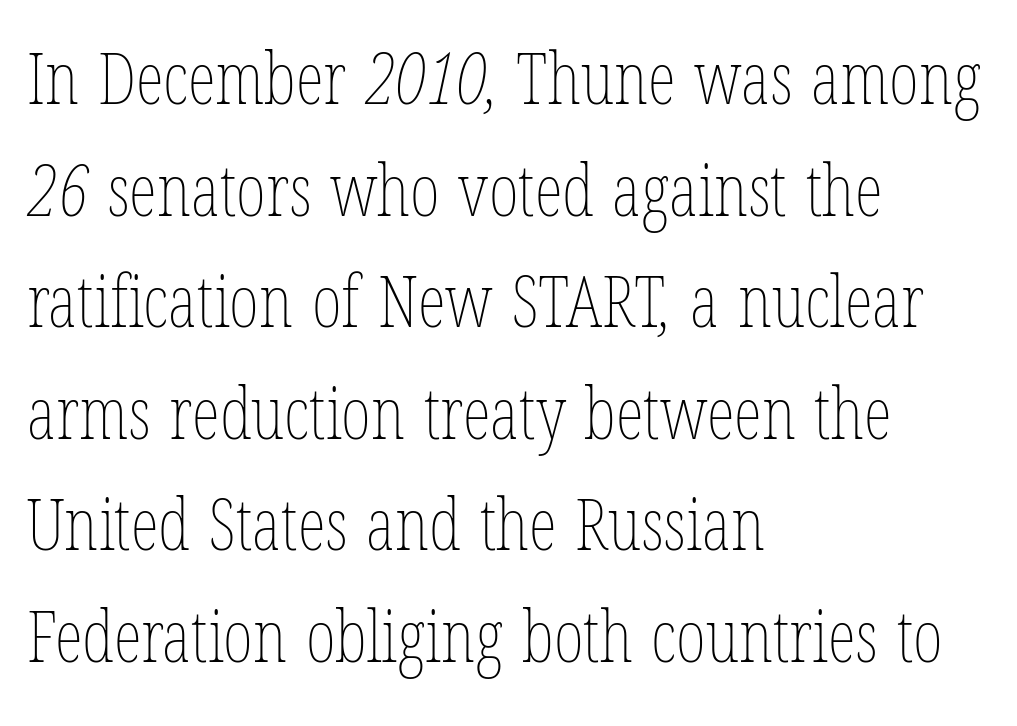
The image shows 72 px thin, condensed type; set left-aligned, normal line spacing (1.55x), normal letter spacing, not underlined; low stroke contrast and a medium x-height.
